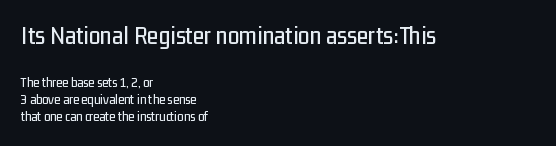
{"italic": "no", "underline": "no", "align": "left", "line_spacing_ratio": 1.23, "letter_spacing": "normal", "letter_spacing_em": 0.0, "larger_block": "first", "size_ratio": 1.86, "glyph_px": 26}
